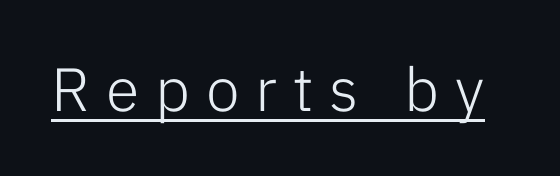
Q: Is the text bold? A: No.
Q: Is the text italic (slanted)? A: No, it is upright.
Q: Is the typeface a serif or a sans-serif typeface? A: Sans-serif.
Q: Is the text underlined? A: Yes.
Q: Is the spacing between letters normal or unusually wide? A: Unusually wide.
Q: Width (condensed, normal, or wide)? A: Normal.
Q: Stroke contrast? A: Low.
Q: x-height? A: Medium.
Q: Monospaced? A: No.
